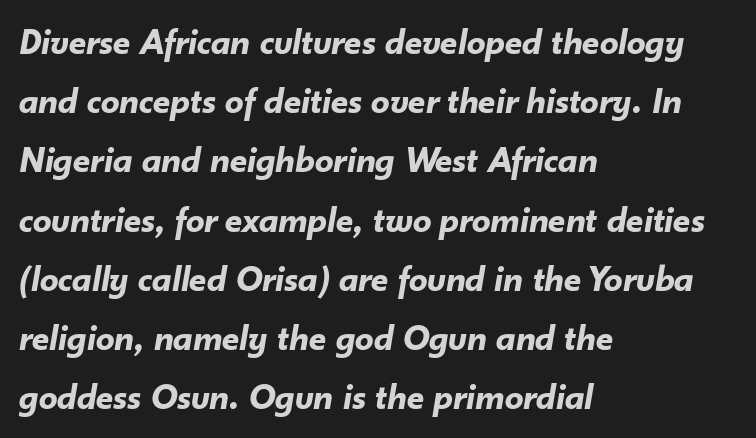
Q: Is the text bold? A: Yes.
Q: Is the text italic (slanted)? A: Yes, it leans right by about 10 degrees.
Q: Is the text underlined? A: No.
Q: How is the paragraph aligned? A: Left-aligned.
Q: Is the spacing between letters normal or unusually wide? A: Normal.
Q: Is the spacing between lines tight, normal or loose? A: Normal.
Q: Width (condensed, normal, or wide)? A: Normal.
Q: Stroke contrast? A: Low.
Q: x-height? A: Small.
Q: Monospaced? A: No.
